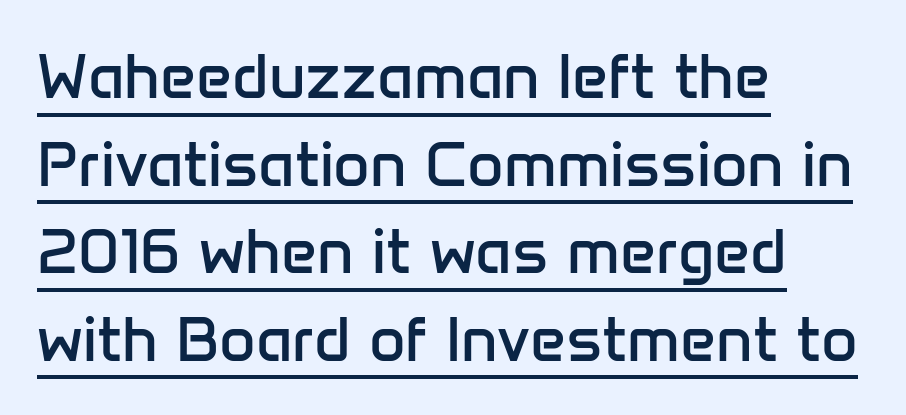
{"serif": "no", "italic": "no", "bold": "no", "weight": "regular", "width": "normal", "stroke_contrast": "low", "x_height": "medium", "monospaced": "no", "underline": "yes", "align": "left", "line_spacing": "normal", "line_spacing_ratio": 1.39, "letter_spacing": "normal", "letter_spacing_em": 0.0, "glyph_px": 63}
